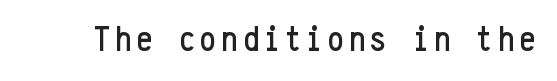
Q: Is the text italic (slanted)? A: No, it is upright.
Q: Is the typeface a serif or a sans-serif typeface? A: Sans-serif.
Q: Is the text underlined? A: No.
Q: Width (condensed, normal, or wide)? A: Condensed.
Q: Stroke contrast? A: Low.
Q: x-height? A: Medium.
Q: Monospaced? A: Yes.
